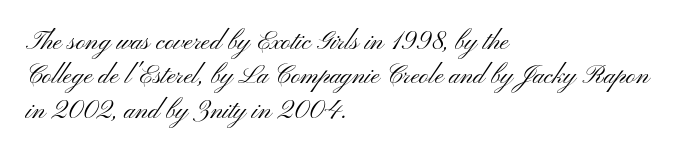
{"bold": "no", "underline": "no", "align": "left", "line_spacing": "normal", "line_spacing_ratio": 1.32, "letter_spacing": "normal", "letter_spacing_em": 0.0, "glyph_px": 26}
